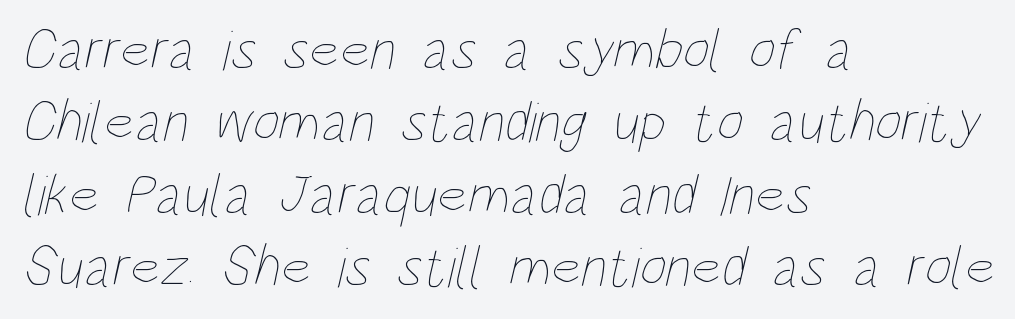
The compositor pushed each line to the left boundary. The space directly below the letters is spotless. The letters sit at their default tracking, neither squeezed nor spread. These lines are rendered in a variable-pitch font. The leading is moderate, giving the passage an even texture. A quiet, ordinary-to-light weight characterises the typeface.
